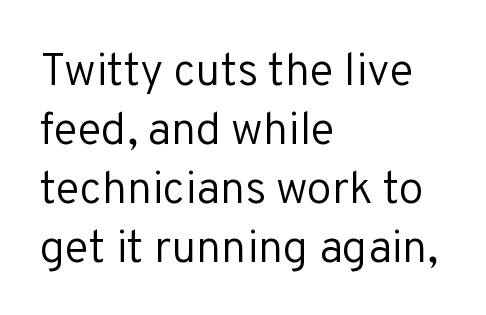
The image shows 45 px regular-weight sans-serif type, upright; set left-aligned, normal line spacing (1.31x), normal letter spacing, not underlined; low stroke contrast and a medium x-height.
